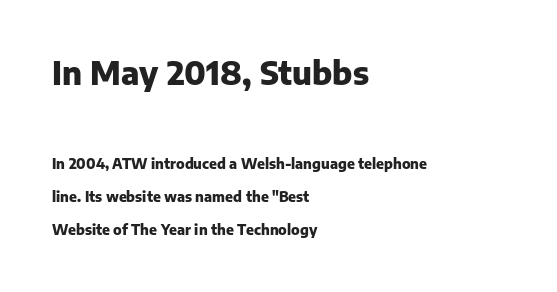
Look at the glyph heights: the upper group is clearly the bigger setting. The foot of each line stays bare and open. Regarding leading, the lines here are spaced well apart. Does the lettering tilt? It doesn't — this is upright.
